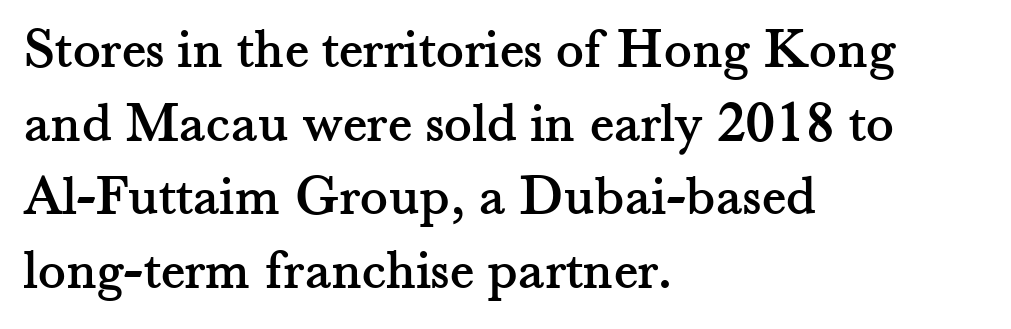
The font family rendered here belongs to the serif group. Each letter keeps its own natural width here, so spacing adapts to shape. The letters stand upright; this is a roman face. These lines sit exactly where default settings would place them.
